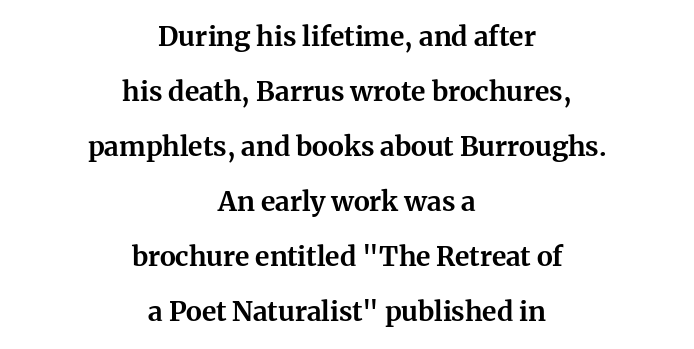
The image shows 27 px bold type, upright; set centered, loose line spacing (2.04x), normal letter spacing, not underlined.
